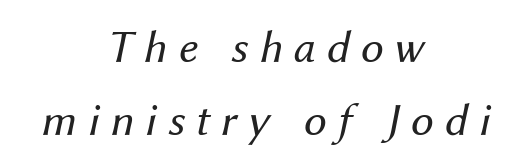
Q: Is the text bold? A: No.
Q: Is the text italic (slanted)? A: Yes, it leans right by about 12 degrees.
Q: Is the text underlined? A: No.
Q: How is the paragraph aligned? A: Centered.
Q: Is the spacing between letters normal or unusually wide? A: Unusually wide.
Q: Is the spacing between lines tight, normal or loose? A: Normal.
Q: Width (condensed, normal, or wide)? A: Normal.
Q: Stroke contrast? A: Medium.
Q: x-height? A: Medium.
Q: Monospaced? A: No.
